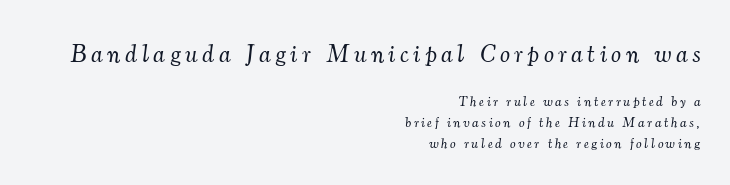
{"italic": "yes", "lean": "right", "slant_degrees": 7, "bold": "no", "underline": "no", "align": "right", "line_spacing": "normal", "line_spacing_ratio": 1.51, "larger_block": "first", "size_ratio": 1.79, "glyph_px": 25}
